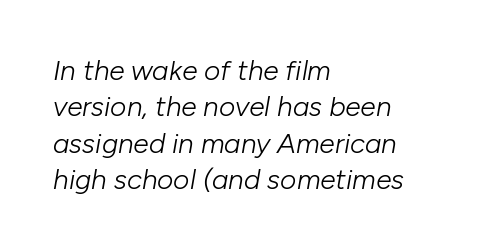
{"italic": "yes", "lean": "right", "slant_degrees": 10, "bold": "no", "weight": "light", "width": "normal", "stroke_contrast": "low", "x_height": "medium", "monospaced": "no", "underline": "no", "align": "left", "line_spacing": "normal", "line_spacing_ratio": 1.3, "letter_spacing": "normal", "letter_spacing_em": 0.0, "glyph_px": 28}
